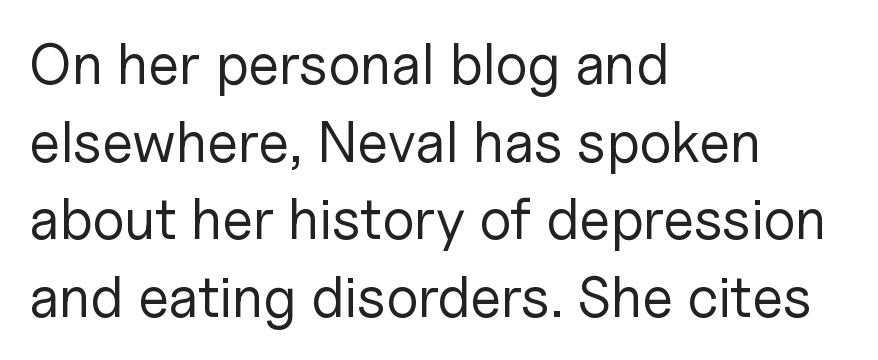
Q: Is the text bold? A: No.
Q: Is the text italic (slanted)? A: No, it is upright.
Q: Is the typeface a serif or a sans-serif typeface? A: Sans-serif.
Q: Is the text underlined? A: No.
Q: How is the paragraph aligned? A: Left-aligned.
Q: Is the spacing between letters normal or unusually wide? A: Normal.
Q: Is the spacing between lines tight, normal or loose? A: Normal.
Q: Width (condensed, normal, or wide)? A: Normal.
Q: Stroke contrast? A: Low.
Q: x-height? A: Medium.
Q: Monospaced? A: No.
